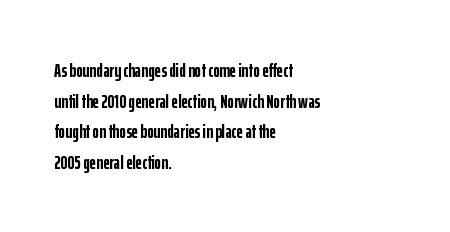
Q: Is the text bold? A: Yes.
Q: Is the text italic (slanted)? A: No, it is upright.
Q: Is the text underlined? A: No.
Q: How is the paragraph aligned? A: Left-aligned.
Q: Is the spacing between letters normal or unusually wide? A: Normal.
Q: Is the spacing between lines tight, normal or loose? A: Normal.
